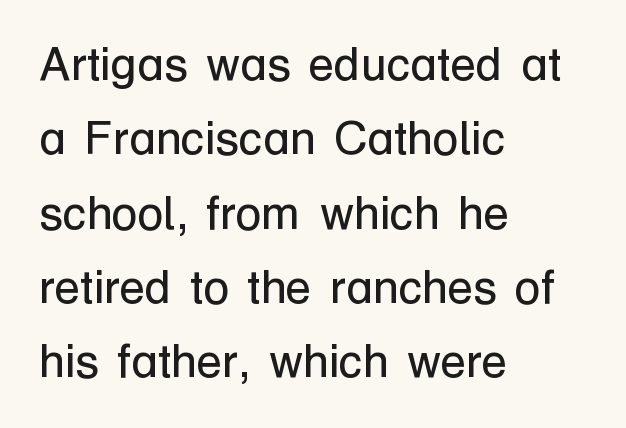
The letters sit at their default tracking, neither squeezed nor spread. The type sits square on the baseline with zero lean. Stems here are at most as thick as an everyday book face. A typesetter would label this face a sans.
